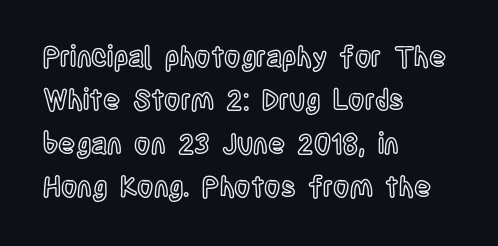
{"italic": "no", "width": "condensed", "x_height": "large", "monospaced": "no", "underline": "no", "align": "left", "line_spacing": "normal", "line_spacing_ratio": 1.55, "letter_spacing": "normal", "letter_spacing_em": 0.0, "glyph_px": 28}
